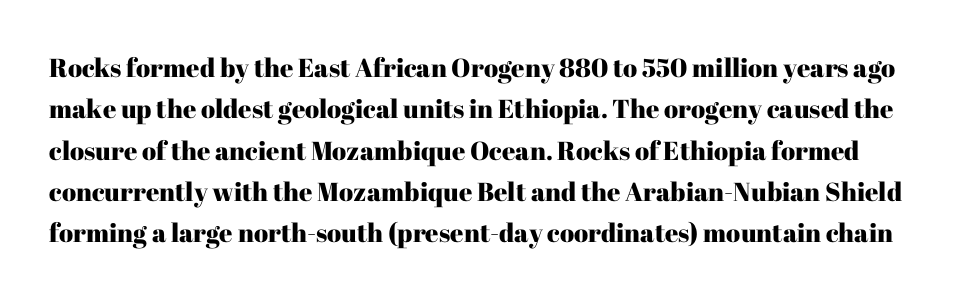
{"italic": "no", "underline": "no", "line_spacing": "normal", "line_spacing_ratio": 1.59, "letter_spacing": "normal", "letter_spacing_em": 0.0, "glyph_px": 26}
